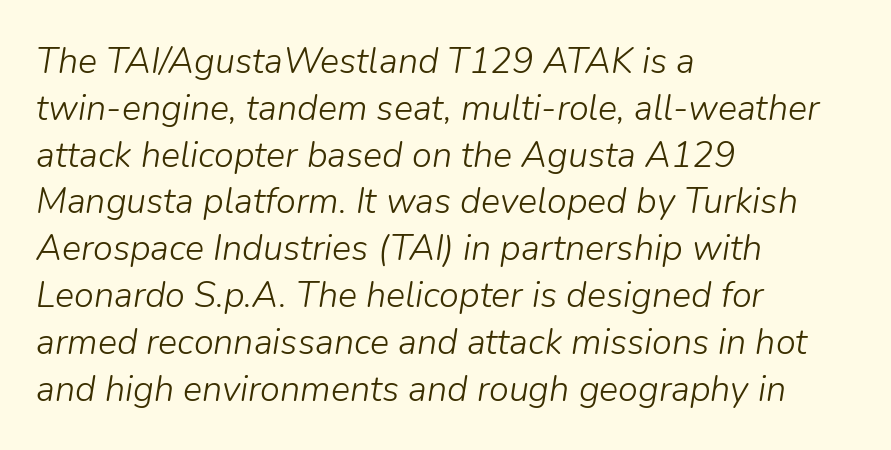
Q: Is the text bold? A: No.
Q: Is the text italic (slanted)? A: Yes, it leans right by about 9 degrees.
Q: Is the text underlined? A: No.
Q: How is the paragraph aligned? A: Left-aligned.
Q: Is the spacing between letters normal or unusually wide? A: Normal.
Q: Is the spacing between lines tight, normal or loose? A: Normal.
Q: Width (condensed, normal, or wide)? A: Normal.
Q: Stroke contrast? A: Low.
Q: x-height? A: Medium.
Q: Monospaced? A: No.
